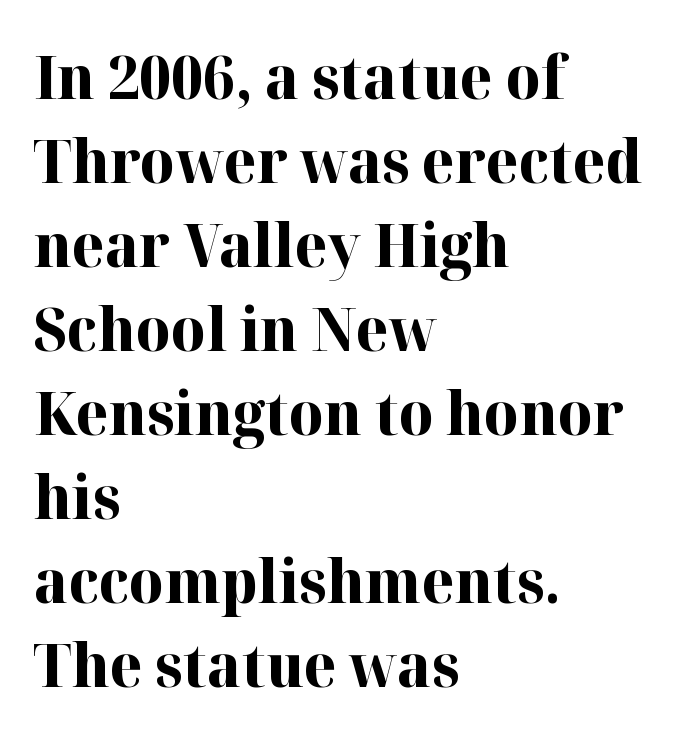
Evenly set lines give the paragraph a standard silhouette. Note: serifs present on the glyphs. In terms of posture, this sample is upright. Note the varied advance widths — an 'i' is clearly narrower than an 'm'. Students, note that the glyphs here touch the page at normal intervals. Reading down the block, your eye returns to a fixed left position each line.
